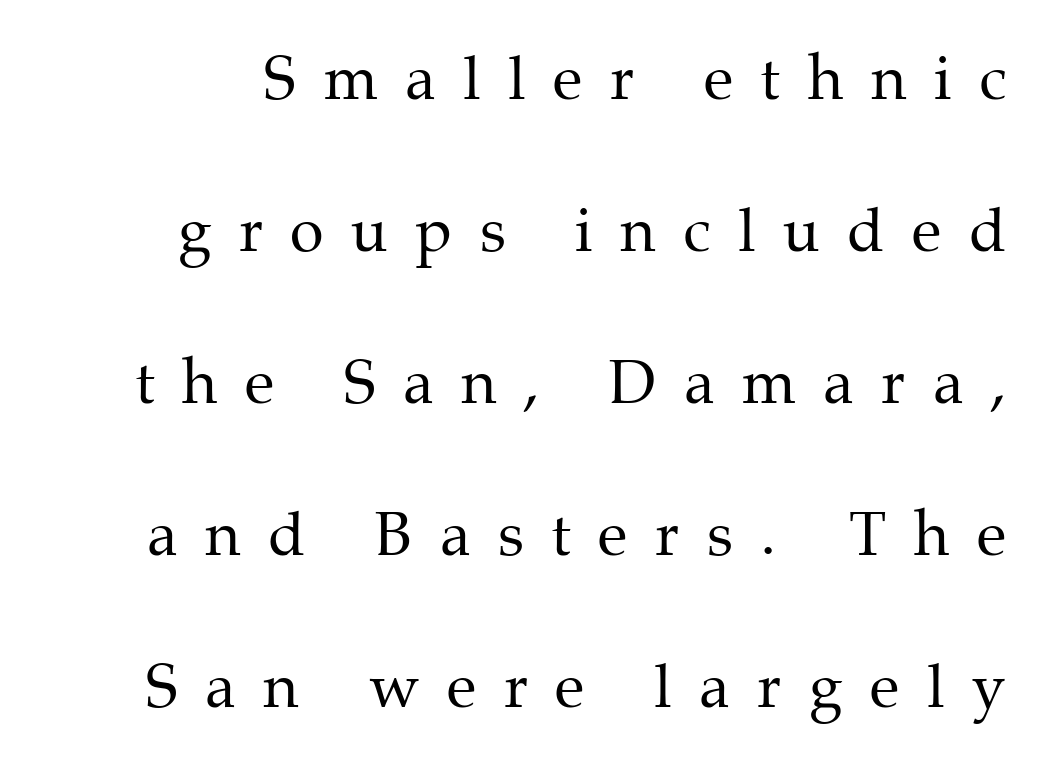
The image shows 61 px regular-weight serif type, upright; set loose line spacing (2.49x), unusually wide letter spacing (+0.45 em), not underlined; medium stroke contrast and a medium x-height.
